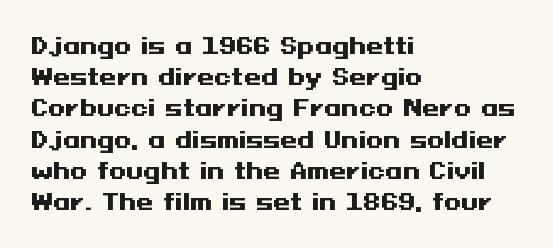
In CSS terms this would be text-align: left. Baseline-to-baseline distance is the conventional proportion of letter height. Notice how the stems are strictly vertical — no italics here. The space beneath each line is pristine and unruled. Spacing between characters is what you'd get straight out of the box. The passage shown is emphatically bold.
